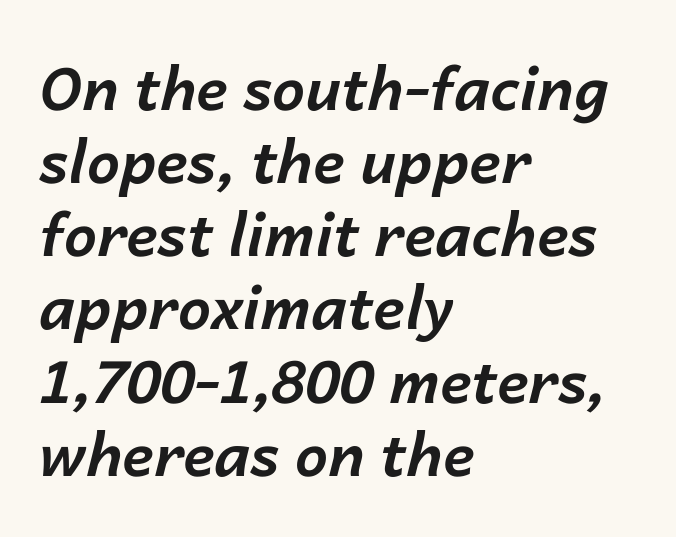
Q: Is the text bold? A: Yes.
Q: Is the text italic (slanted)? A: Yes, it leans right by about 14 degrees.
Q: Is the text underlined? A: No.
Q: How is the paragraph aligned? A: Left-aligned.
Q: Is the spacing between letters normal or unusually wide? A: Normal.
Q: Width (condensed, normal, or wide)? A: Normal.
Q: Stroke contrast? A: Low.
Q: x-height? A: Medium.
Q: Monospaced? A: No.
